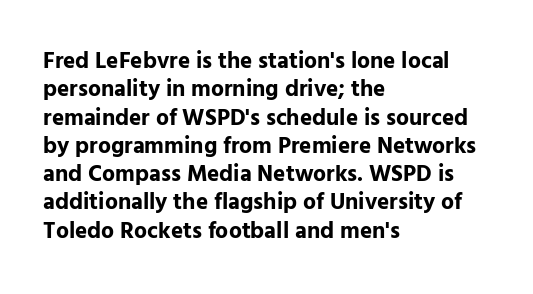
Q: Is the text bold? A: Yes.
Q: Is the text italic (slanted)? A: No, it is upright.
Q: Is the text underlined? A: No.
Q: How is the paragraph aligned? A: Left-aligned.
Q: Is the spacing between letters normal or unusually wide? A: Normal.
